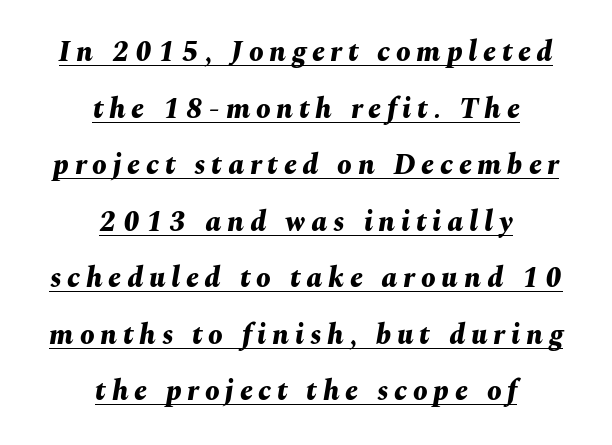
Q: Is the text bold? A: Yes.
Q: Is the text italic (slanted)? A: Yes, it leans right by about 10 degrees.
Q: Is the text underlined? A: Yes.
Q: How is the paragraph aligned? A: Centered.
Q: Is the spacing between letters normal or unusually wide? A: Unusually wide.
Q: Is the spacing between lines tight, normal or loose? A: Loose.
Q: Width (condensed, normal, or wide)? A: Normal.
Q: Stroke contrast? A: Medium.
Q: x-height? A: Medium.
Q: Monospaced? A: No.
